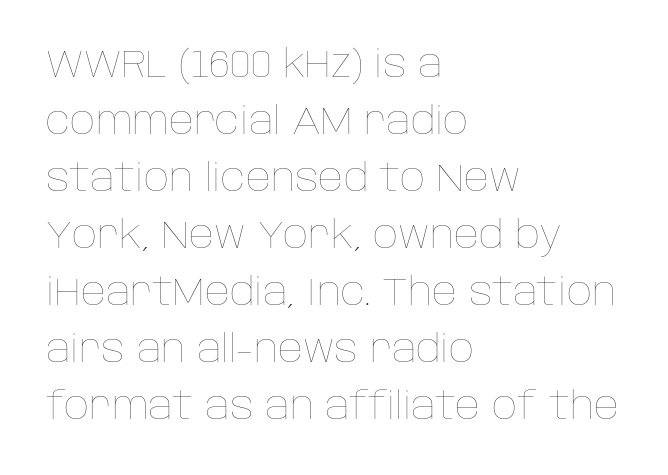
The passage shown is typed in a proportional face where columns would drift. The space directly below the letters is spotless. Default kerning and tracking; the words read as compact shapes. Reading down the column, the eye jumps a familiar distance to each next line.
